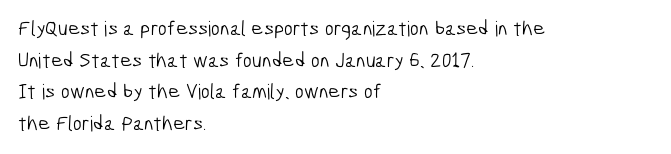
Q: Is the text bold? A: No.
Q: Is the text underlined? A: No.
Q: How is the paragraph aligned? A: Left-aligned.
Q: Is the spacing between letters normal or unusually wide? A: Normal.
Q: Is the spacing between lines tight, normal or loose? A: Normal.
